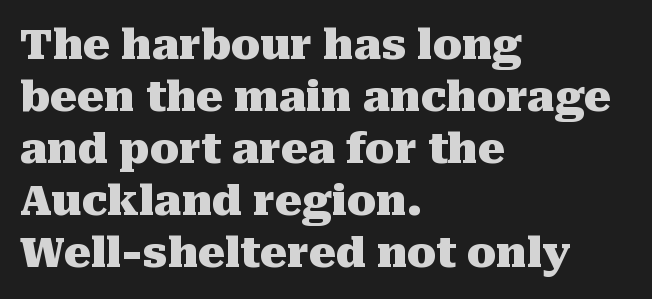
The image shows 42 px heavy serif type, upright; set left-aligned, line spacing 1.24x, normal letter spacing, not underlined; medium stroke contrast and a medium x-height.
